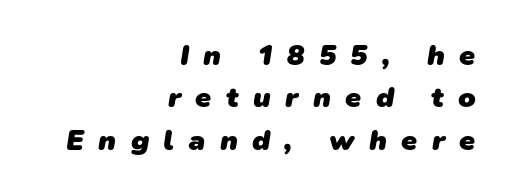
{"serif": "no", "bold": "yes", "weight": "heavy", "width": "normal", "stroke_contrast": "low", "x_height": "medium", "monospaced": "no", "underline": "no", "align": "right", "line_spacing": "normal", "line_spacing_ratio": 1.46, "letter_spacing": "wide", "letter_spacing_em": 0.49, "glyph_px": 29}
